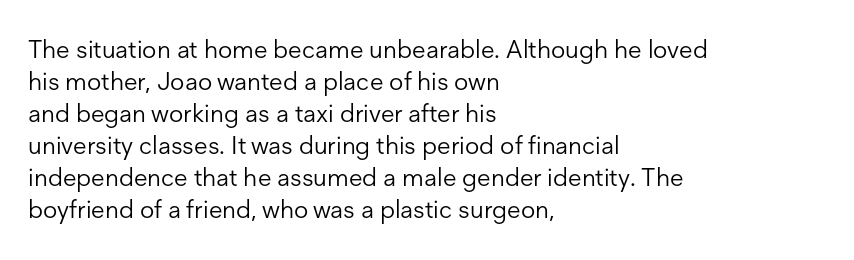
The image shows 25 px text type, upright; set left-aligned, normal line spacing (1.28x), normal letter spacing, not underlined.
